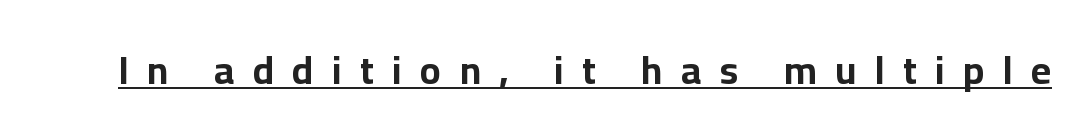
{"serif": "no", "italic": "no", "bold": "yes", "weight": "bold", "width": "normal", "stroke_contrast": "low", "x_height": "medium", "monospaced": "no", "underline": "yes", "letter_spacing": "wide", "letter_spacing_em": 0.47, "glyph_px": 39}
